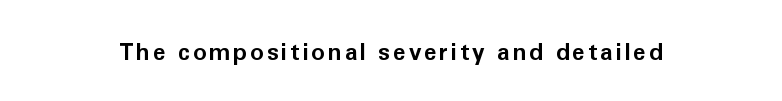
{"italic": "no", "bold": "yes", "underline": "no", "glyph_px": 23}
